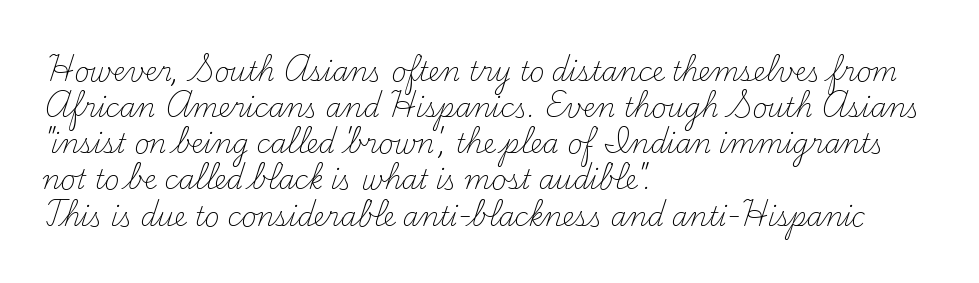
Teacher's note: observe the even left margin — that is flush-left alignment. Students, note that the glyphs here touch the page at normal intervals. Descenders hang freely into open space. Stem width sits at or under what a default text font uses.
